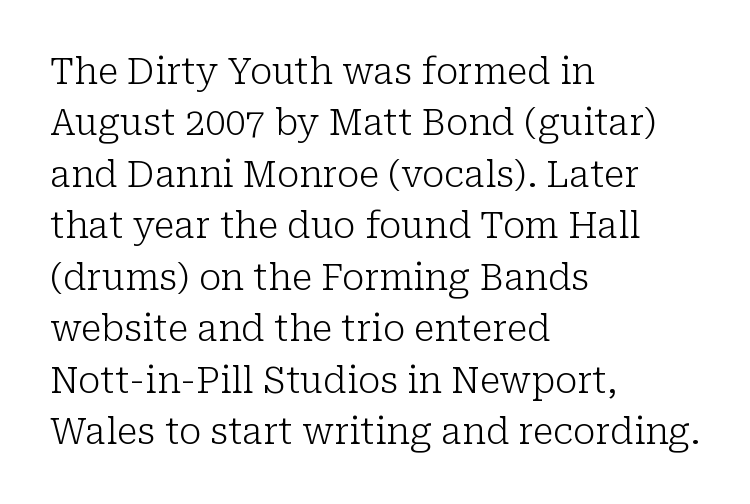
Q: Is the text bold? A: No.
Q: Is the text italic (slanted)? A: No, it is upright.
Q: Is the typeface a serif or a sans-serif typeface? A: Serif.
Q: Is the text underlined? A: No.
Q: How is the paragraph aligned? A: Left-aligned.
Q: Is the spacing between letters normal or unusually wide? A: Normal.
Q: Is the spacing between lines tight, normal or loose? A: Normal.
Q: Width (condensed, normal, or wide)? A: Normal.
Q: Stroke contrast? A: Low.
Q: x-height? A: Medium.
Q: Monospaced? A: No.
